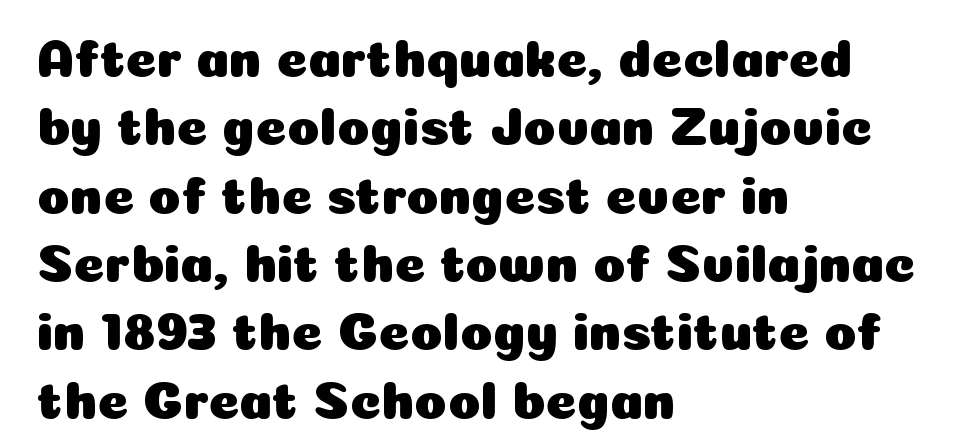
{"serif": "no", "italic": "no", "width": "normal", "stroke_contrast": "low", "x_height": "medium", "monospaced": "no", "underline": "no", "align": "left", "line_spacing": "normal", "line_spacing_ratio": 1.29, "letter_spacing": "normal", "letter_spacing_em": 0.0, "glyph_px": 53}
